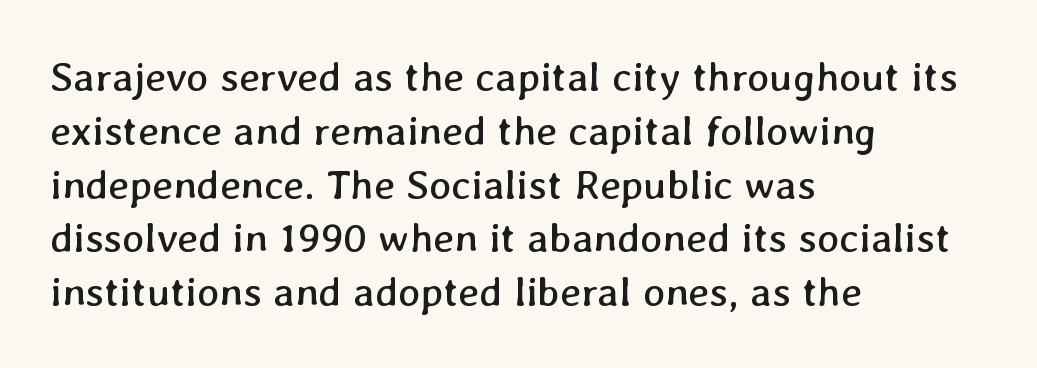
{"bold": "no", "weight": "regular", "width": "normal", "stroke_contrast": "low", "x_height": "medium", "monospaced": "no", "underline": "no", "align": "left", "line_spacing": "normal", "line_spacing_ratio": 1.28, "letter_spacing": "normal", "letter_spacing_em": 0.0, "glyph_px": 42}
